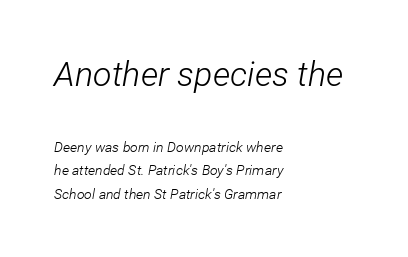
{"italic": "yes", "lean": "right", "slant_degrees": 12, "bold": "no", "weight": "light", "width": "condensed", "stroke_contrast": "low", "x_height": "medium", "monospaced": "no", "underline": "no", "align": "left", "line_spacing": "normal", "line_spacing_ratio": 1.69, "letter_spacing": "normal", "letter_spacing_em": 0.0, "larger_block": "first", "size_ratio": 2.43, "glyph_px": 34}
